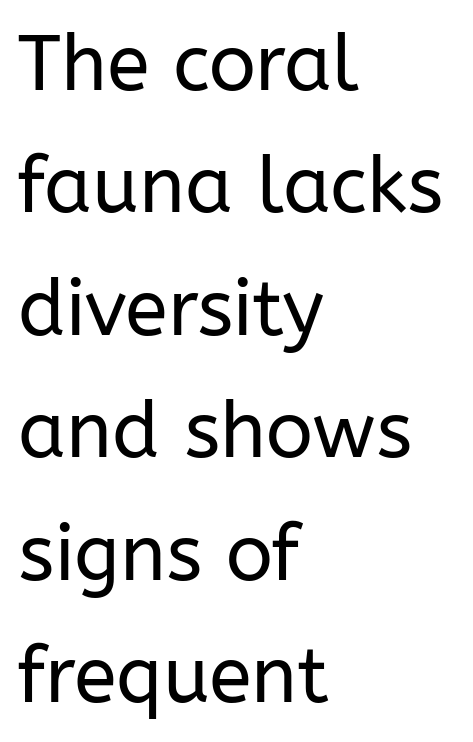
The passage shown is typed in a proportional face where columns would drift. Layout note: lines flush left. The designer went with a sans here, leaving each stem footless. The line-height multiplier appears to be the usual default.
